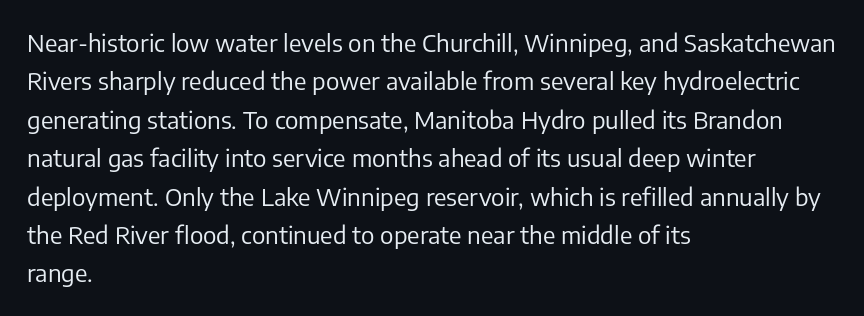
Q: Is the text bold? A: No.
Q: Is the text italic (slanted)? A: No, it is upright.
Q: Is the text underlined? A: No.
Q: How is the paragraph aligned? A: Left-aligned.
Q: Is the spacing between letters normal or unusually wide? A: Normal.
Q: Is the spacing between lines tight, normal or loose? A: Normal.
